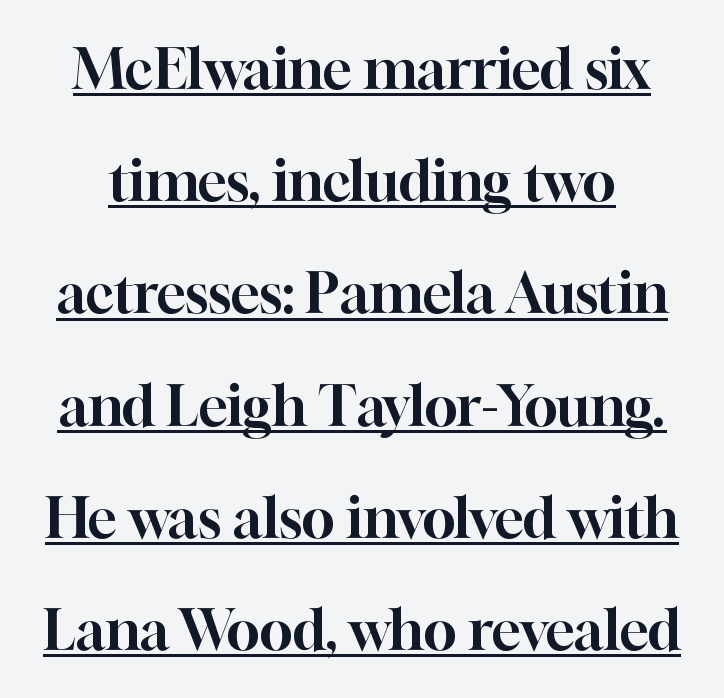
{"serif": "yes", "italic": "no", "width": "normal", "stroke_contrast": "high", "x_height": "medium", "monospaced": "no", "underline": "yes", "line_spacing": "loose", "line_spacing_ratio": 2.04, "letter_spacing": "normal", "letter_spacing_em": 0.0, "glyph_px": 55}
